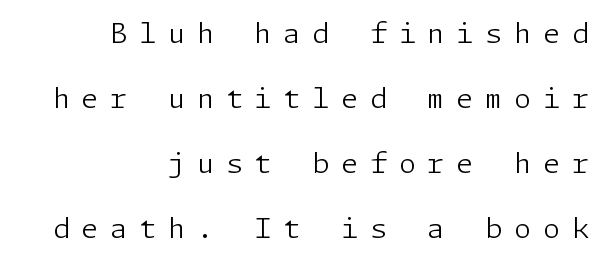
Q: Is the text bold? A: No.
Q: Is the text italic (slanted)? A: No, it is upright.
Q: Is the typeface a serif or a sans-serif typeface? A: Sans-serif.
Q: Is the text underlined? A: No.
Q: How is the paragraph aligned? A: Right-aligned.
Q: Is the spacing between letters normal or unusually wide? A: Unusually wide.
Q: Is the spacing between lines tight, normal or loose? A: Loose.
Q: Width (condensed, normal, or wide)? A: Normal.
Q: Stroke contrast? A: Low.
Q: x-height? A: Medium.
